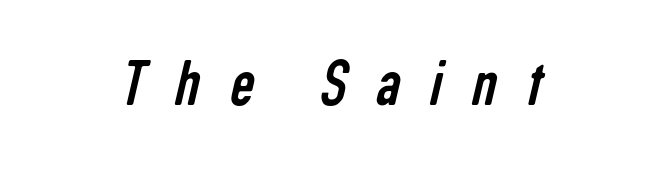
{"serif": "no", "bold": "no", "weight": "regular", "width": "condensed", "stroke_contrast": "low", "x_height": "medium", "monospaced": "no", "underline": "no", "letter_spacing": "wide", "letter_spacing_em": 0.44, "glyph_px": 68}
